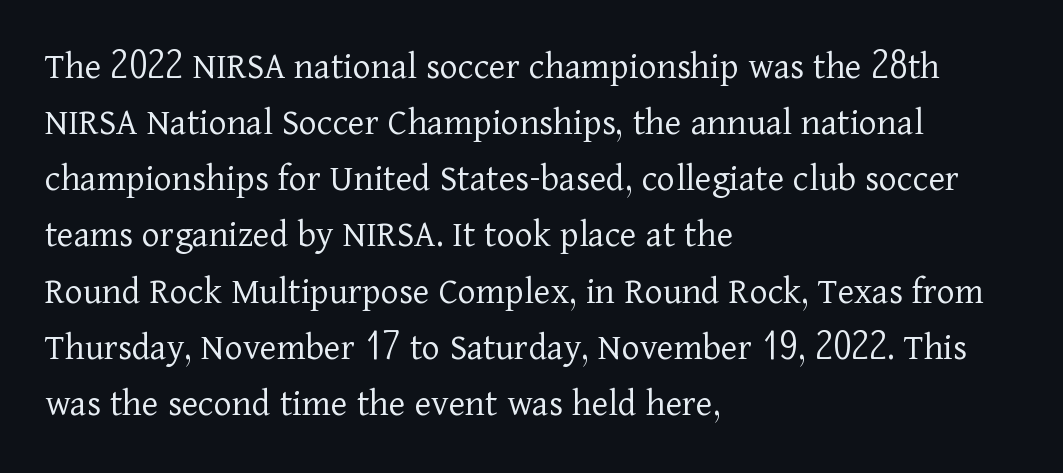
The image shows 39 px light serif type, upright; set left-aligned, normal line spacing (1.44x), normal letter spacing, not underlined; low stroke contrast and a medium x-height.
